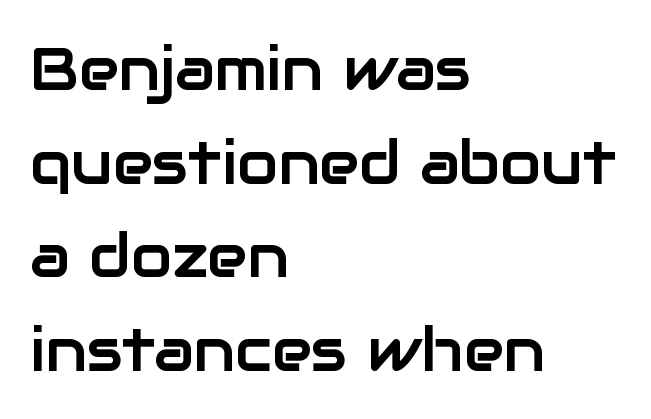
{"serif": "no", "italic": "no", "width": "normal", "stroke_contrast": "low", "x_height": "medium", "monospaced": "no", "underline": "no", "align": "left", "line_spacing": "normal", "line_spacing_ratio": 1.56, "letter_spacing": "normal", "letter_spacing_em": 0.0, "glyph_px": 60}
